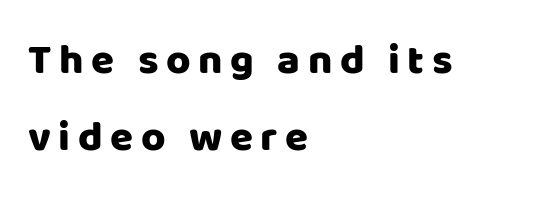
The compositor pushed each line to the left boundary. The letters stand straight up with perfectly vertical stems. The face used here is a sans, in the tradition of grotesques and geometrics. Here the designer chose a conventional face with non-uniform glyph widths.
